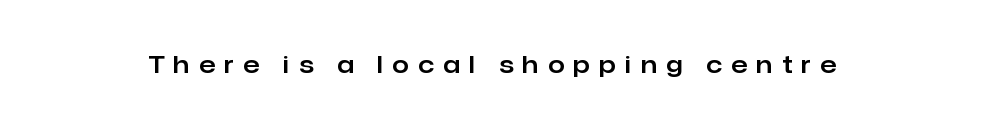
Words float on clear page, feet unadorned. Posture: straight, roman, zero tilt. This sample uses expanded letter spacing, leaving extra air between glyphs.
